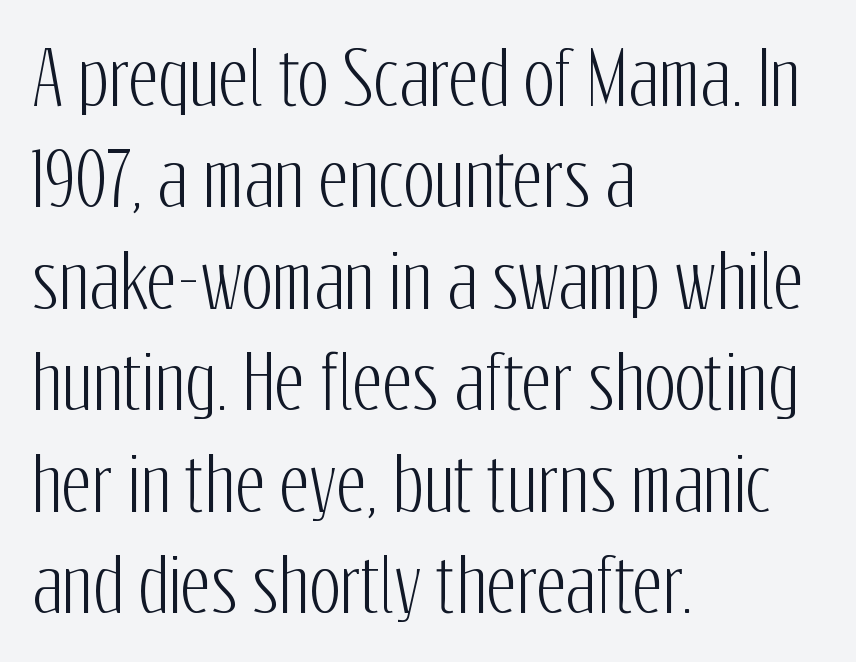
Q: Is the text italic (slanted)? A: No, it is upright.
Q: Is the typeface a serif or a sans-serif typeface? A: Sans-serif.
Q: Is the text underlined? A: No.
Q: How is the paragraph aligned? A: Left-aligned.
Q: Is the spacing between letters normal or unusually wide? A: Normal.
Q: Is the spacing between lines tight, normal or loose? A: Normal.
Q: Width (condensed, normal, or wide)? A: Condensed.
Q: Stroke contrast? A: Low.
Q: x-height? A: Medium.
Q: Monospaced? A: No.
